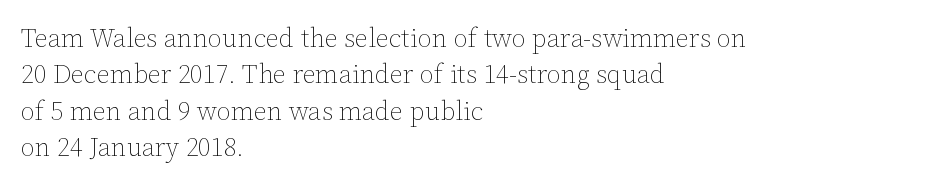
Short and long lines alike share a common starting point at left. The typeface has the unassuming heft of standard copy or less. Is the letter spacing exaggerated? No — it looks like the ordinary default. Has an underline been added? It has not. Posture: vertical.
